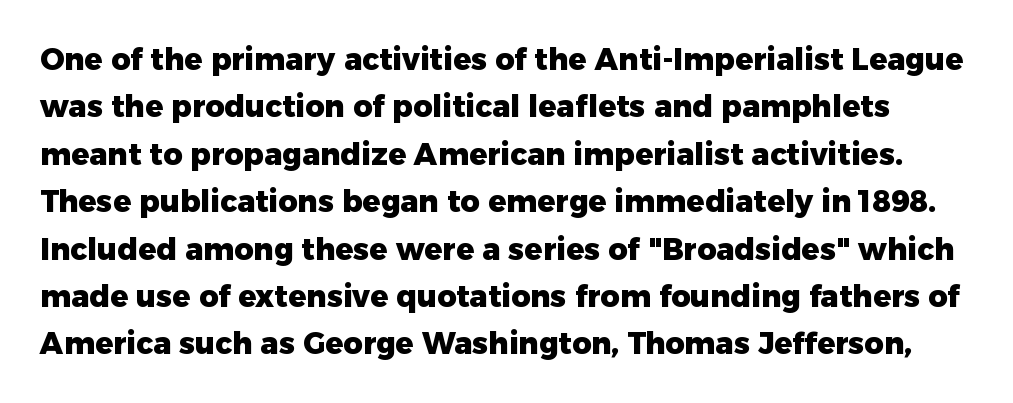
{"serif": "no", "italic": "no", "bold": "yes", "weight": "heavy", "width": "normal", "stroke_contrast": "low", "x_height": "medium", "monospaced": "no", "underline": "no", "line_spacing": "normal", "line_spacing_ratio": 1.58, "letter_spacing": "normal", "letter_spacing_em": 0.0, "glyph_px": 30}
